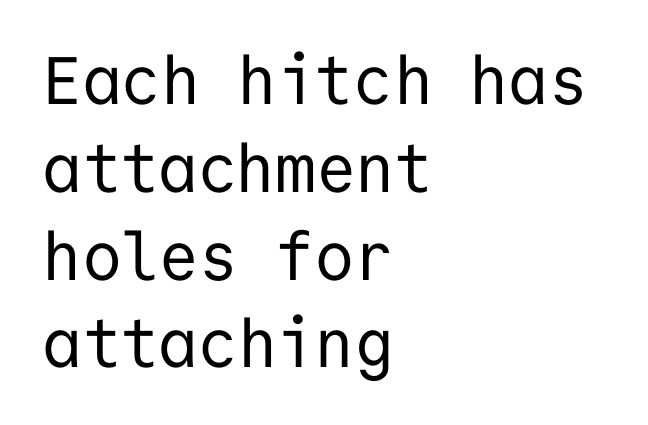
Q: Is the text bold? A: No.
Q: Is the text italic (slanted)? A: No, it is upright.
Q: Is the typeface a serif or a sans-serif typeface? A: Sans-serif.
Q: Is the text underlined? A: No.
Q: How is the paragraph aligned? A: Left-aligned.
Q: Is the spacing between letters normal or unusually wide? A: Normal.
Q: Is the spacing between lines tight, normal or loose? A: Normal.
Q: Width (condensed, normal, or wide)? A: Normal.
Q: Stroke contrast? A: Low.
Q: x-height? A: Medium.
Q: Monospaced? A: Yes.
